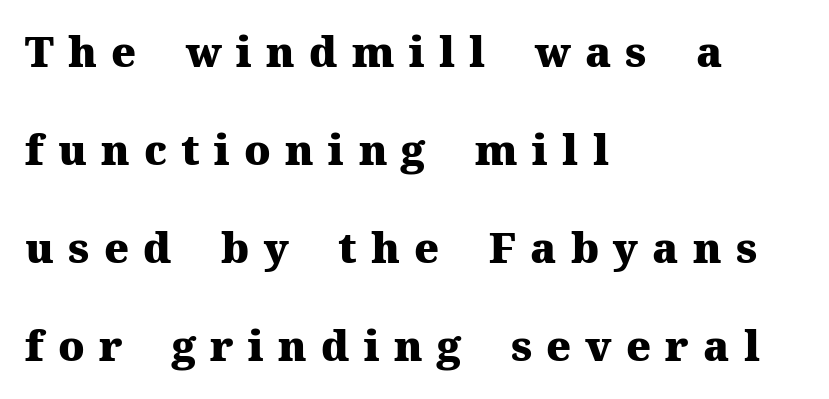
{"serif": "yes", "italic": "no", "bold": "yes", "weight": "heavy", "width": "normal", "stroke_contrast": "medium", "x_height": "medium", "monospaced": "no", "underline": "no", "align": "left", "line_spacing": "loose", "line_spacing_ratio": 2.33, "letter_spacing": "wide", "letter_spacing_em": 0.34, "glyph_px": 42}
